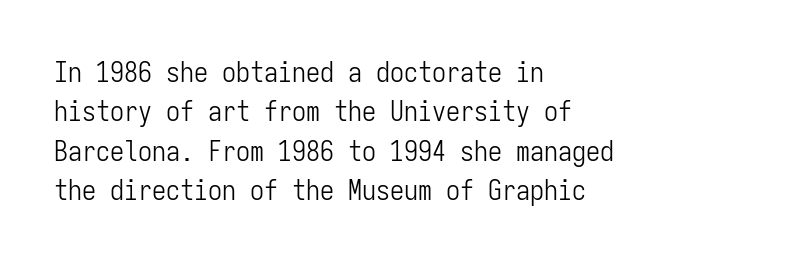
Q: Is the text bold? A: No.
Q: Is the text italic (slanted)? A: No, it is upright.
Q: Is the typeface a serif or a sans-serif typeface? A: Sans-serif.
Q: Is the text underlined? A: No.
Q: How is the paragraph aligned? A: Left-aligned.
Q: Is the spacing between letters normal or unusually wide? A: Normal.
Q: Is the spacing between lines tight, normal or loose? A: Normal.
Q: Width (condensed, normal, or wide)? A: Condensed.
Q: Stroke contrast? A: Low.
Q: x-height? A: Medium.
Q: Monospaced? A: Yes.
